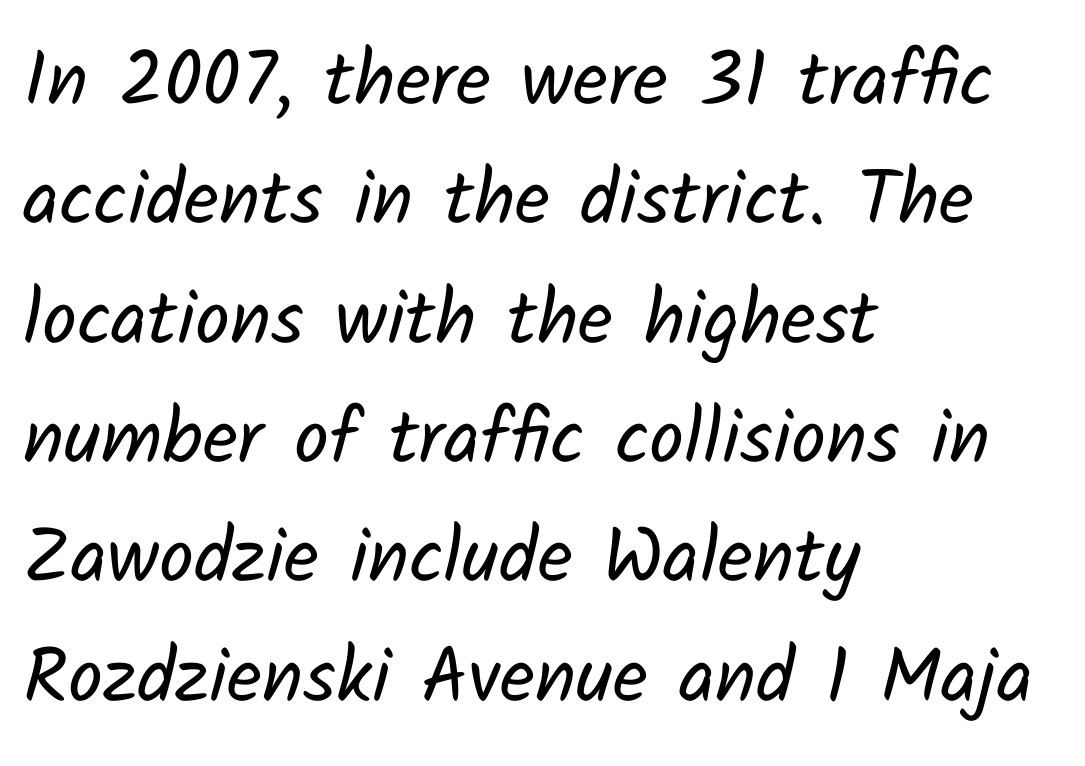
The image shows 77 px regular-weight sans-serif type; set left-aligned, normal line spacing (1.55x), normal letter spacing, not underlined; low stroke contrast and a medium x-height.
